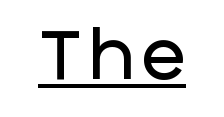
Tall strokes in this sample are plumb rather than angled. Like a heading marked for emphasis, these lines bear an underscore. The passage shown is typed in a proportional face where columns would drift. The rendering shows plain stroke endings on the letterforms — a sans-serif design.
